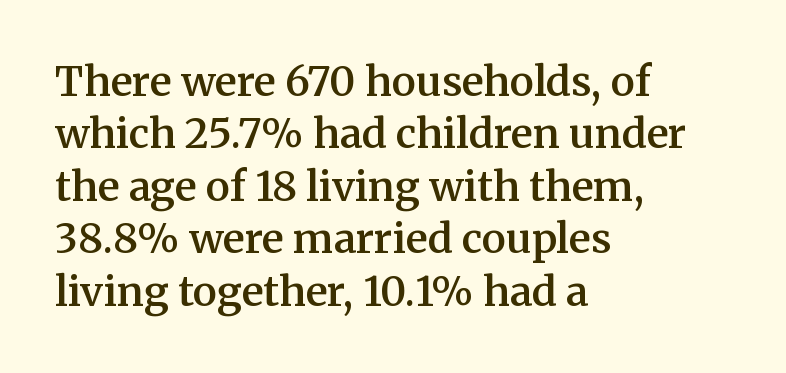
{"serif": "yes", "italic": "no", "bold": "semi", "weight": "semibold", "width": "normal", "stroke_contrast": "medium", "x_height": "medium", "monospaced": "no", "underline": "no", "align": "left", "line_spacing": "normal", "line_spacing_ratio": 1.28, "letter_spacing": "normal", "letter_spacing_em": 0.0, "glyph_px": 41}
